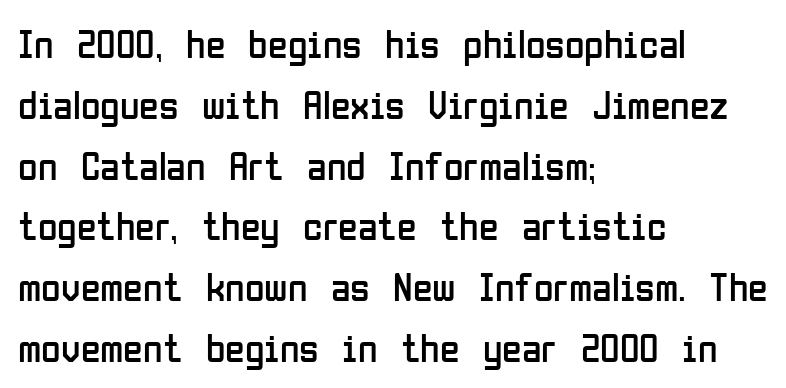
The designer went with a sans here, leaving each stem footless. The type is set solid horizontally, with unmodified tracking. Horizontal alignment here is leftward, the default for most running prose. This sample keeps an unexceptional amount of space between lines.
